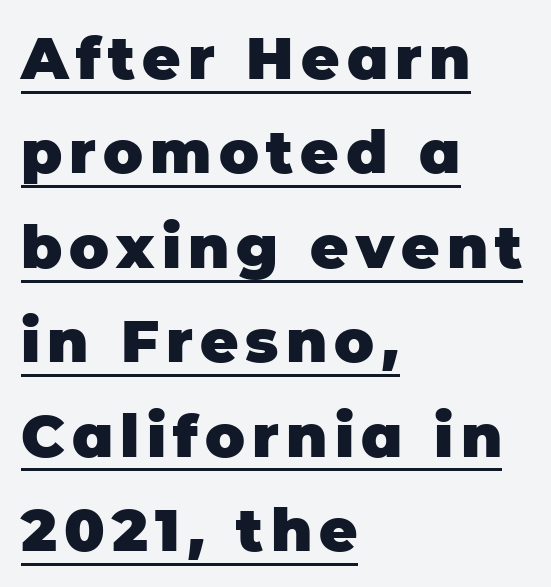
The image shows 59 px heavy sans-serif type, upright; set left-aligned, normal line spacing (1.6x), underlined; low stroke contrast and a large x-height.
